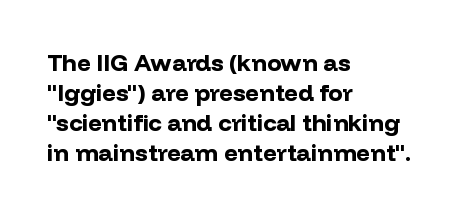
The characters look thick and weighty, a clear bold. Rows of type keep a routine distance in the vertical direction. Each word holds together tightly as a unit, with standard inter-letter gaps. Does the copy run flush right? No — it runs flush left. Beneath every word, the page is bare.
